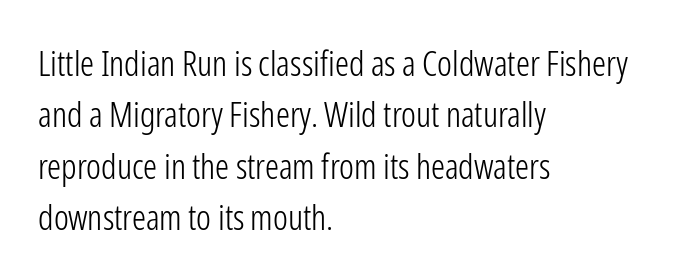
Q: Is the text bold? A: No.
Q: Is the text italic (slanted)? A: No, it is upright.
Q: Is the typeface a serif or a sans-serif typeface? A: Sans-serif.
Q: Is the text underlined? A: No.
Q: How is the paragraph aligned? A: Left-aligned.
Q: Is the spacing between letters normal or unusually wide? A: Normal.
Q: Is the spacing between lines tight, normal or loose? A: Normal.
Q: Width (condensed, normal, or wide)? A: Condensed.
Q: Stroke contrast? A: Low.
Q: x-height? A: Medium.
Q: Monospaced? A: No.
